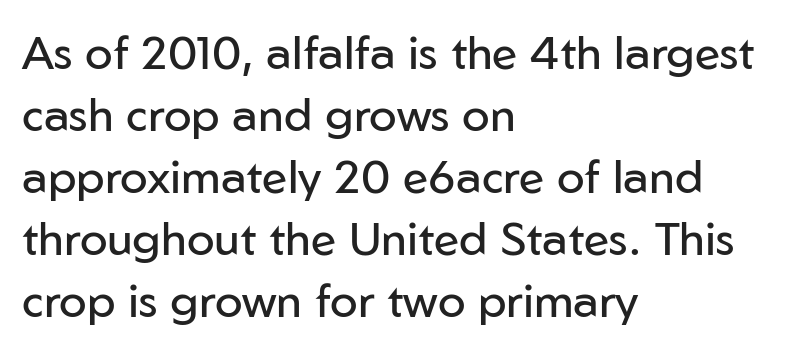
The image shows 46 px regular-weight sans-serif type, upright; set left-aligned, normal line spacing (1.35x), normal letter spacing, not underlined; low stroke contrast and a medium x-height.
